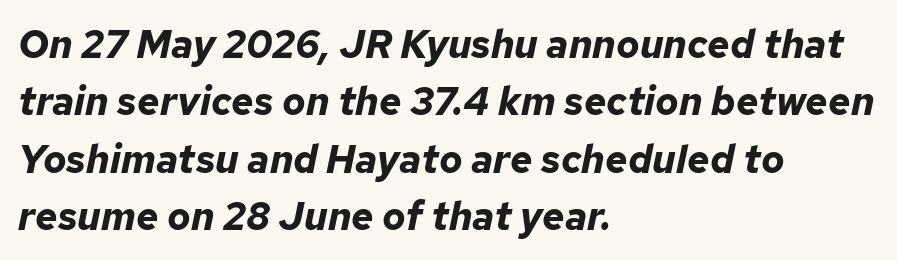
{"italic": "yes", "lean": "right", "slant_degrees": 12, "bold": "yes", "weight": "bold", "width": "normal", "stroke_contrast": "low", "x_height": "medium", "monospaced": "no", "underline": "no", "align": "left", "line_spacing": "normal", "line_spacing_ratio": 1.47, "letter_spacing": "normal", "letter_spacing_em": 0.0, "glyph_px": 39}
